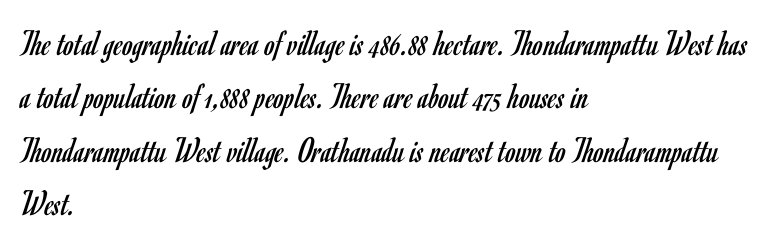
The image shows 37 px regular-weight, condensed sans-serif type; set left-aligned, normal line spacing (1.44x), normal letter spacing, not underlined; low stroke contrast and a small x-height.
